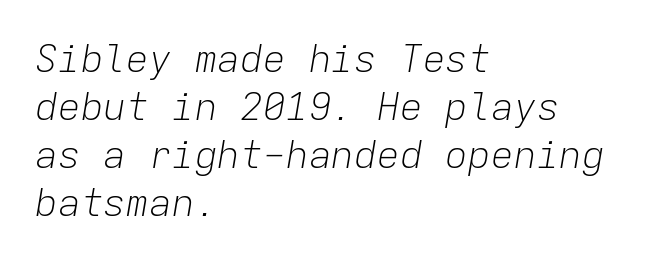
Q: Is the text bold? A: No.
Q: Is the text italic (slanted)? A: Yes, it leans right by about 9 degrees.
Q: Is the text underlined? A: No.
Q: How is the paragraph aligned? A: Left-aligned.
Q: Is the spacing between letters normal or unusually wide? A: Normal.
Q: Is the spacing between lines tight, normal or loose? A: Normal.
Q: Width (condensed, normal, or wide)? A: Normal.
Q: Stroke contrast? A: Low.
Q: x-height? A: Medium.
Q: Monospaced? A: Yes.
